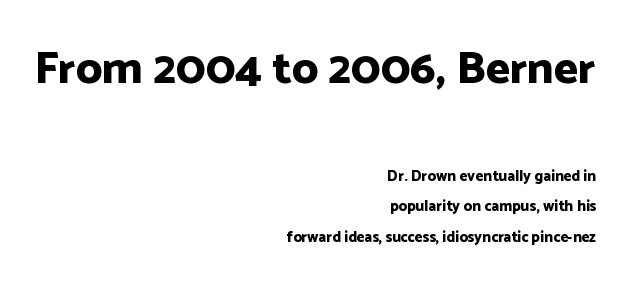
{"serif": "no", "italic": "no", "bold": "yes", "weight": "bold", "width": "normal", "stroke_contrast": "low", "x_height": "medium", "monospaced": "no", "underline": "no", "align": "right", "line_spacing": "loose", "line_spacing_ratio": 2.06, "letter_spacing": "normal", "letter_spacing_em": 0.0, "larger_block": "first", "size_ratio": 3.07, "glyph_px": 46}
